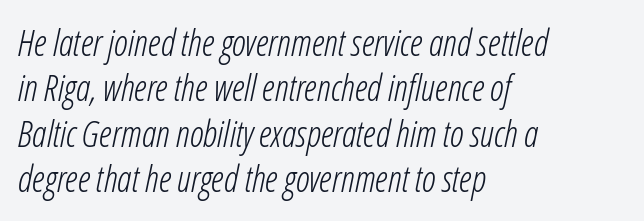
No extra tracking has been applied to these lines. An italicized treatment has been applied to the whole sample. The passage shown is typed in a proportional face where columns would drift. Reading down the block, your eye returns to a fixed left position each line. Summary of vertical rhythm: regular, with standard interline spacing. Anything drawn beneath the words? Only blank space.
